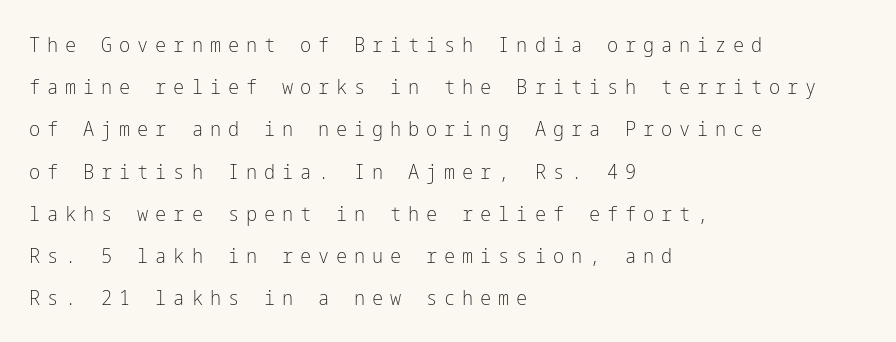
The image shows 21 px text type, upright; set left-aligned, loose line spacing (2.01x), unusually wide letter spacing (+0.33 em), not underlined.
